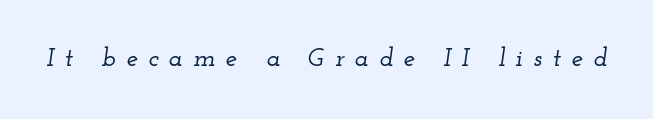
The image shows 26 px text type, italic (leaning right); set unusually wide letter spacing (+0.4 em), not underlined.
